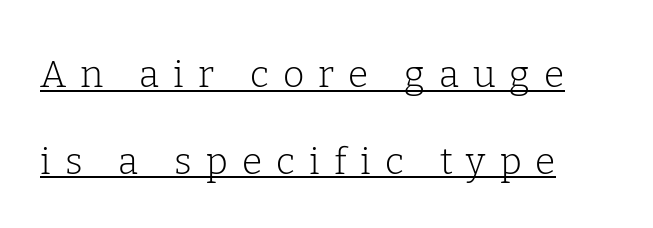
Q: Is the text bold? A: No.
Q: Is the text italic (slanted)? A: No, it is upright.
Q: Is the typeface a serif or a sans-serif typeface? A: Serif.
Q: Is the text underlined? A: Yes.
Q: How is the paragraph aligned? A: Left-aligned.
Q: Is the spacing between letters normal or unusually wide? A: Unusually wide.
Q: Is the spacing between lines tight, normal or loose? A: Loose.
Q: Width (condensed, normal, or wide)? A: Normal.
Q: Stroke contrast? A: Low.
Q: x-height? A: Medium.
Q: Monospaced? A: No.
